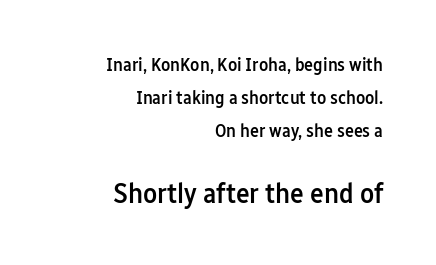
Q: Is the text bold? A: Semi-bold.
Q: Is the text italic (slanted)? A: No, it is upright.
Q: Is the typeface a serif or a sans-serif typeface? A: Sans-serif.
Q: Is the text underlined? A: No.
Q: How is the paragraph aligned? A: Right-aligned.
Q: Is the spacing between letters normal or unusually wide? A: Normal.
Q: Which block of text is set in a larger size, the first (top) or the second (bottom)? A: The second (bottom) one.
Q: Width (condensed, normal, or wide)? A: Condensed.
Q: Stroke contrast? A: Low.
Q: x-height? A: Medium.
Q: Monospaced? A: No.
